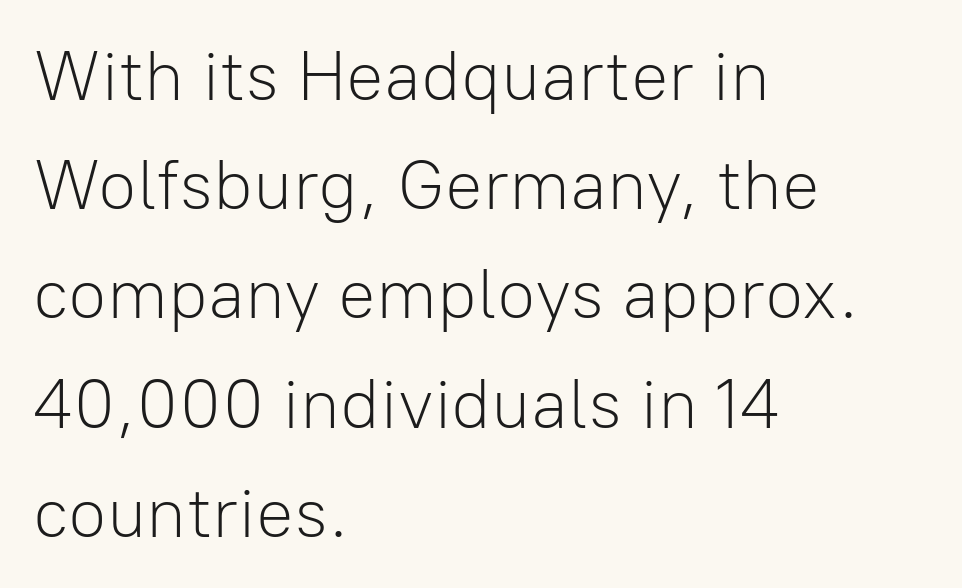
Q: Is the text bold? A: No.
Q: Is the text italic (slanted)? A: No, it is upright.
Q: Is the typeface a serif or a sans-serif typeface? A: Sans-serif.
Q: Is the text underlined? A: No.
Q: How is the paragraph aligned? A: Left-aligned.
Q: Is the spacing between letters normal or unusually wide? A: Normal.
Q: Is the spacing between lines tight, normal or loose? A: Normal.
Q: Width (condensed, normal, or wide)? A: Normal.
Q: Stroke contrast? A: Low.
Q: x-height? A: Medium.
Q: Monospaced? A: No.
